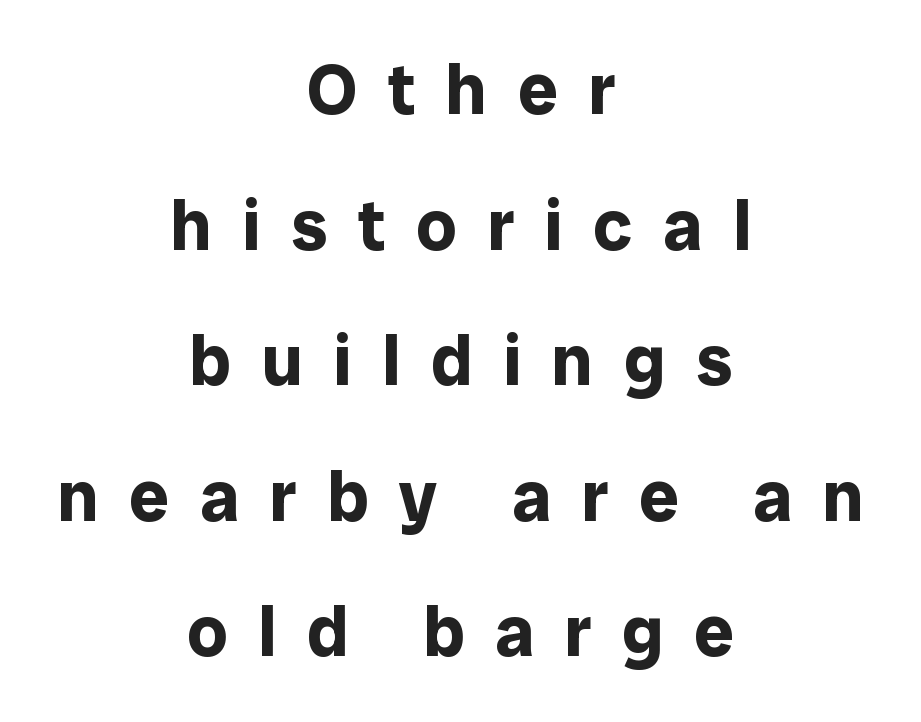
Q: Is the text bold? A: Yes.
Q: Is the text italic (slanted)? A: No, it is upright.
Q: Is the typeface a serif or a sans-serif typeface? A: Sans-serif.
Q: Is the text underlined? A: No.
Q: How is the paragraph aligned? A: Centered.
Q: Is the spacing between letters normal or unusually wide? A: Unusually wide.
Q: Is the spacing between lines tight, normal or loose? A: Loose.
Q: Width (condensed, normal, or wide)? A: Normal.
Q: Stroke contrast? A: Low.
Q: x-height? A: Medium.
Q: Monospaced? A: No.
